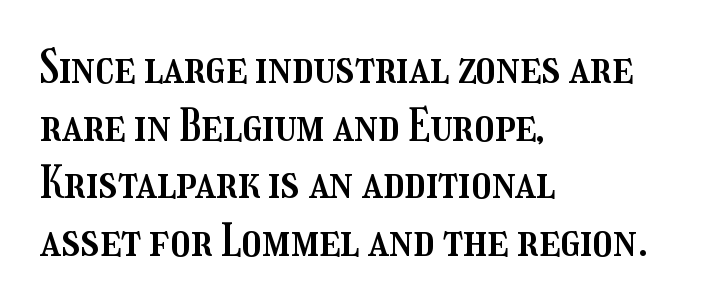
Q: Is the text italic (slanted)? A: No, it is upright.
Q: Is the text underlined? A: No.
Q: How is the paragraph aligned? A: Left-aligned.
Q: Is the spacing between letters normal or unusually wide? A: Normal.
Q: Is the spacing between lines tight, normal or loose? A: Normal.
Q: Width (condensed, normal, or wide)? A: Condensed.
Q: Stroke contrast? A: Medium.
Q: x-height? A: Medium.
Q: Monospaced? A: No.
